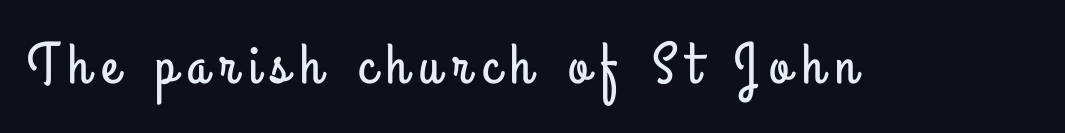
Q: Is the text italic (slanted)? A: No, it is upright.
Q: Is the typeface a serif or a sans-serif typeface? A: Sans-serif.
Q: Is the text underlined? A: No.
Q: Is the spacing between letters normal or unusually wide? A: Unusually wide.
Q: Width (condensed, normal, or wide)? A: Condensed.
Q: Stroke contrast? A: Low.
Q: x-height? A: Small.
Q: Monospaced? A: No.
